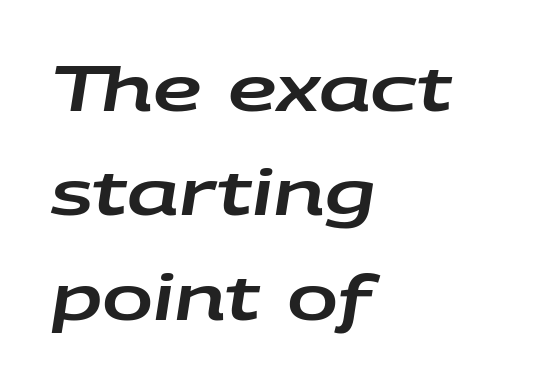
Proportional: the letters do not fall into vertical columns. The typesetter chose a ragged-right arrangement here. What stands out about the letter spacing? Nothing — it is the standard amount. Type without underlining.
